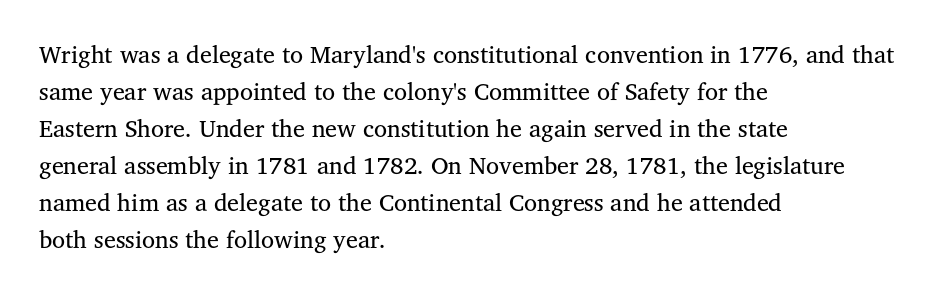
Vertical strokes here are truly vertical. Every row of glyphs begins at an identical x-position on the left. Between one letter and the next there's only the usual sliver of space. Only glyphs here, with clear space below each row.
